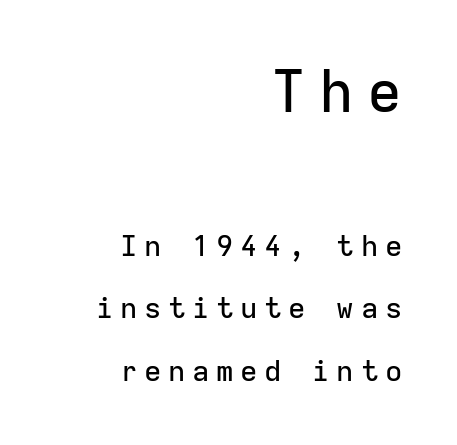
Q: Is the text italic (slanted)? A: No, it is upright.
Q: Is the typeface a serif or a sans-serif typeface? A: Sans-serif.
Q: Is the text underlined? A: No.
Q: How is the paragraph aligned? A: Right-aligned.
Q: Is the spacing between letters normal or unusually wide? A: Unusually wide.
Q: Is the spacing between lines tight, normal or loose? A: Loose.
Q: Which block of text is set in a larger size, the first (top) or the second (bottom)? A: The first (top) one.
Q: Width (condensed, normal, or wide)? A: Normal.
Q: Stroke contrast? A: Low.
Q: x-height? A: Medium.
Q: Monospaced? A: Yes.
